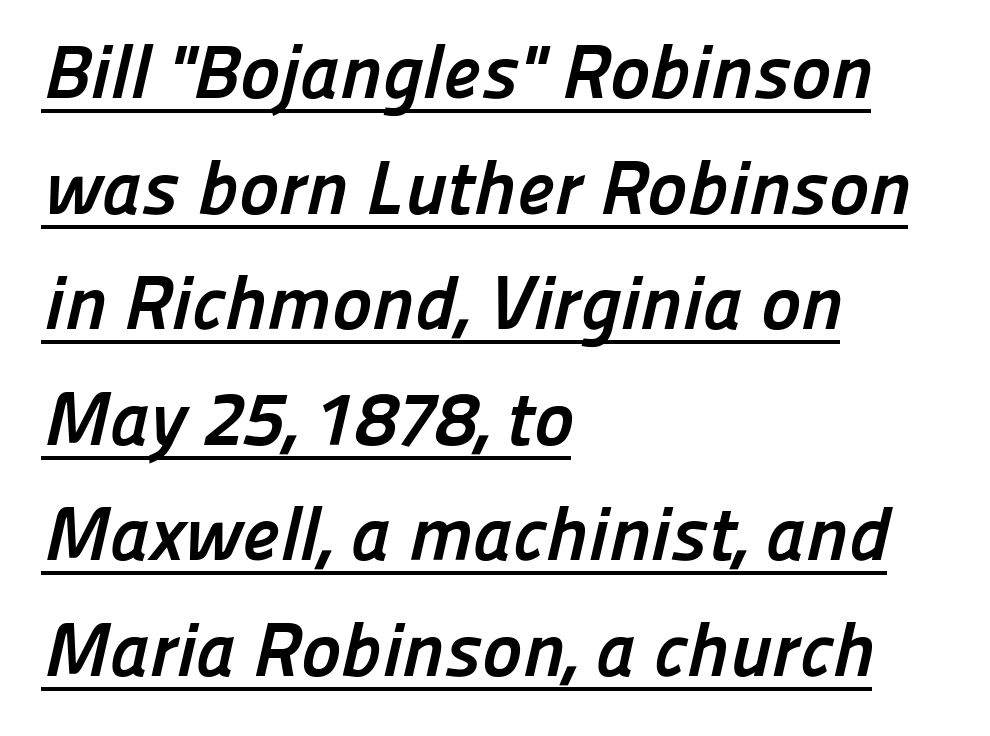
{"serif": "no", "bold": "yes", "weight": "semibold", "width": "normal", "stroke_contrast": "low", "x_height": "medium", "monospaced": "no", "underline": "yes", "align": "left", "line_spacing": "normal", "line_spacing_ratio": 1.52, "letter_spacing": "normal", "letter_spacing_em": 0.0, "glyph_px": 76}
